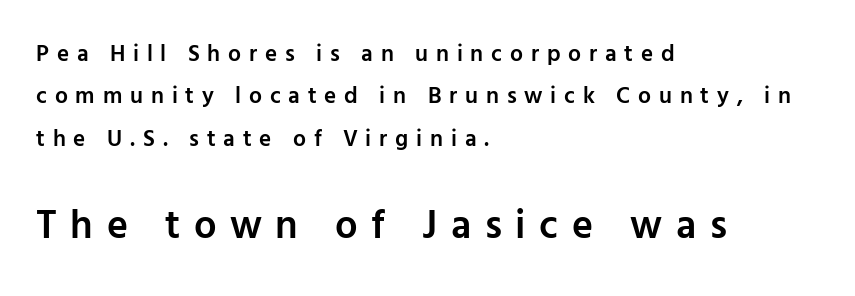
The image shows 40 px semibold sans-serif type, upright; set left-aligned, line spacing 1.84x, unusually wide letter spacing (+0.34 em), not underlined; the second (bottom) block is 1.74x larger; low stroke contrast and a medium x-height.
